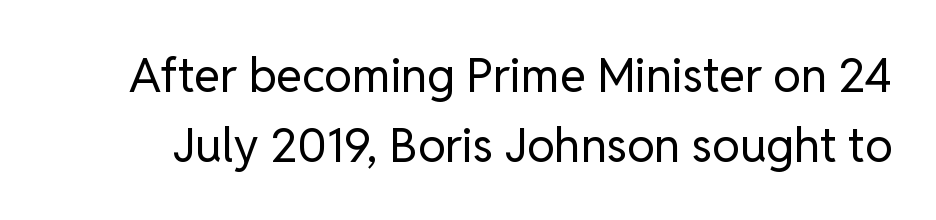
Bare-footed words on every line. Spacing verdict: proportional, widths tailored to each character. Compared with typical paragraphs, the rows here are spaced about the same. The font family rendered here belongs to the sans-serif group. Look at the tracking — it's just the regular setting, nothing added.
